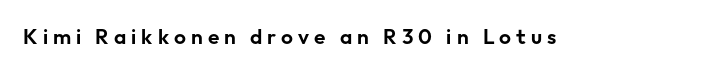
The image shows 21 px text type, upright; set unusually wide letter spacing (+0.24 em), not underlined.
